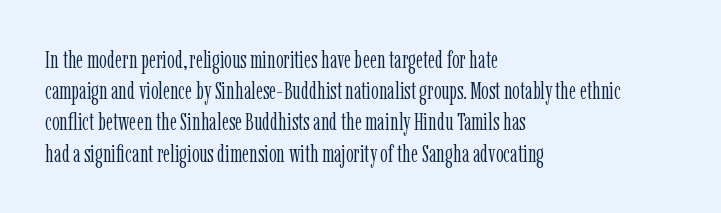
The ragged edge is on the right, which tells us the setting is flush left. The passage shown is not underscored anywhere. These lines were composed using upright roman letters. This sample uses plain, unmodified letter spacing. Reading down the column, the eye jumps a familiar distance to each next line.
